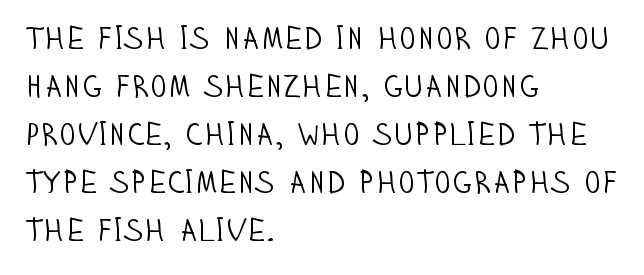
{"serif": "no", "italic": "no", "bold": "no", "weight": "light", "width": "condensed", "stroke_contrast": "low", "x_height": "large", "monospaced": "no", "underline": "no", "align": "left", "line_spacing": "normal", "line_spacing_ratio": 1.55, "letter_spacing": "normal", "letter_spacing_em": 0.0, "glyph_px": 31}
